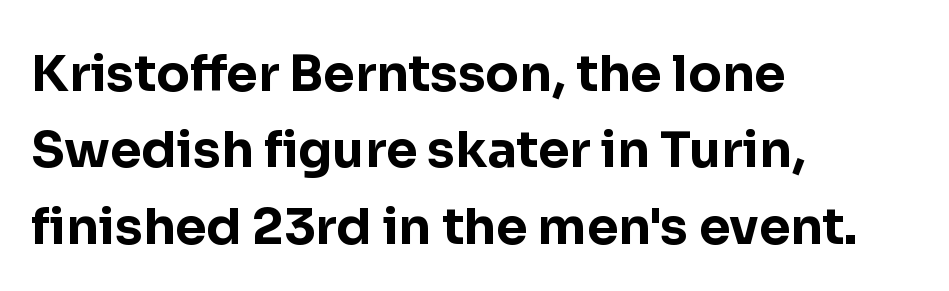
The image shows 50 px bold sans-serif type, upright; set left-aligned, normal line spacing (1.53x), normal letter spacing, not underlined; low stroke contrast and a medium x-height.
